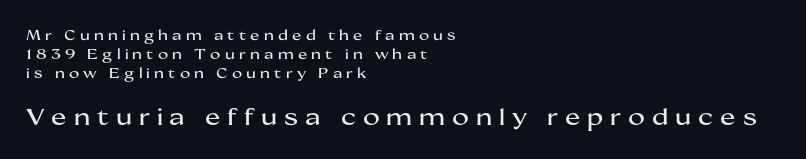
{"italic": "no", "underline": "no", "align": "left", "line_spacing": "normal", "line_spacing_ratio": 1.36, "letter_spacing": "wide", "letter_spacing_em": 0.3, "larger_block": "second", "size_ratio": 1.64, "glyph_px": 23}
